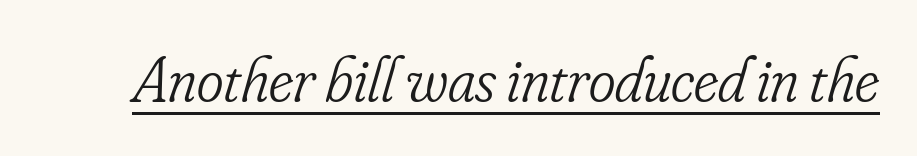
Q: Is the text bold? A: No.
Q: Is the text italic (slanted)? A: Yes, it leans right by about 16 degrees.
Q: Is the typeface a serif or a sans-serif typeface? A: Serif.
Q: Is the text underlined? A: Yes.
Q: Is the spacing between letters normal or unusually wide? A: Normal.
Q: Width (condensed, normal, or wide)? A: Condensed.
Q: Stroke contrast? A: Low.
Q: x-height? A: Small.
Q: Monospaced? A: No.
